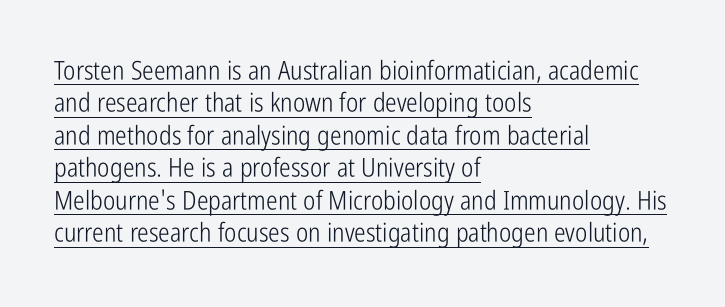
A student would call this left alignment; a typographer would say flush left, rag right. The type sits square on the baseline with zero lean. What's the leading like? Ordinary, nothing unusual. The font sits on the lighter half of the weight spectrum, regular included.
